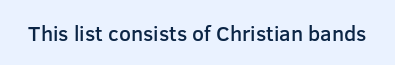
{"italic": "no", "bold": "semi", "underline": "no", "letter_spacing": "normal", "letter_spacing_em": 0.0, "glyph_px": 21}
